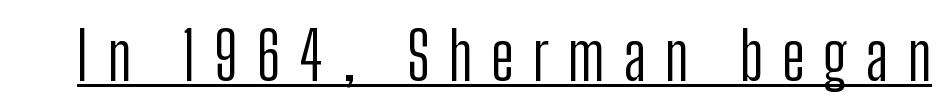
{"serif": "no", "italic": "no", "bold": "no", "weight": "light", "width": "condensed", "stroke_contrast": "low", "x_height": "medium", "monospaced": "no", "underline": "yes", "letter_spacing": "wide", "letter_spacing_em": 0.28, "glyph_px": 66}
